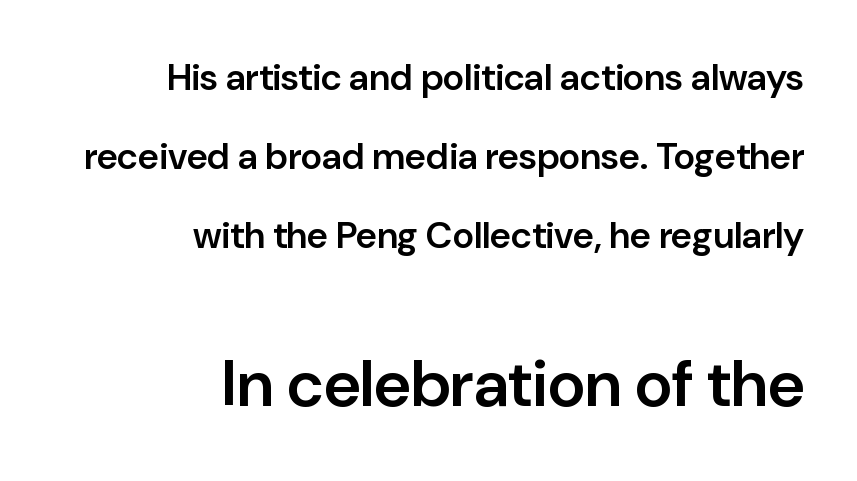
A typesetter would call this leading open, well beyond the default. Top chunk: small. Bottom chunk: large. Upright lettering throughout. Honestly, there is no underline to notice here at all. Caption: multi-line text, flush right, ragged left.
